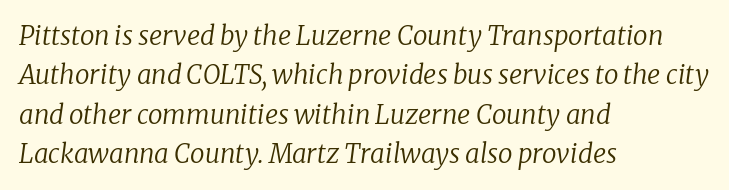
The image shows 26 px text type, italic (leaning right); set left-aligned, normal line spacing (1.51x), normal letter spacing, not underlined.
